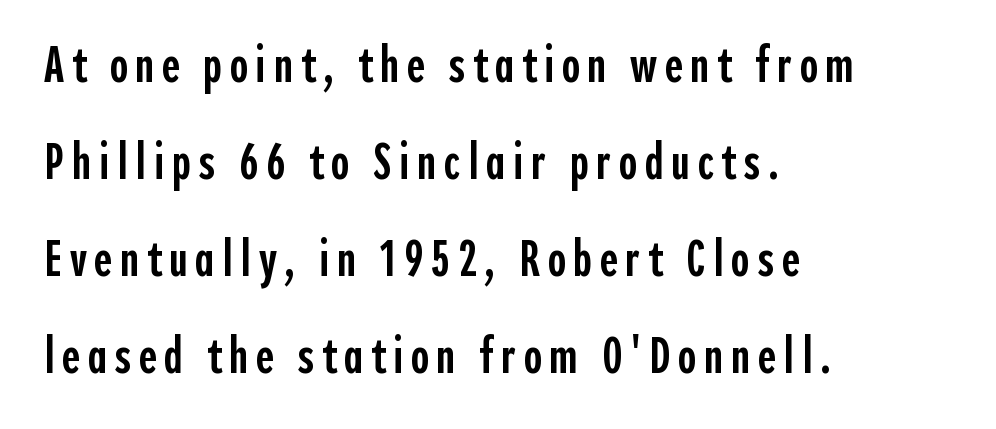
Are there feet on the stems? There aren't — it's a sans. How would I describe the line gaps? Wide and relaxed. A typesetter would call this proportional, since set widths differ per character. Notice how the passage keeps a crisp vertical edge on the left only. This is roman type, the default non-slanted kind.
